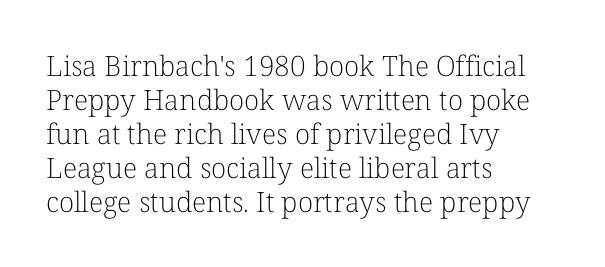
Q: Is the text bold? A: No.
Q: Is the text italic (slanted)? A: No, it is upright.
Q: Is the typeface a serif or a sans-serif typeface? A: Serif.
Q: Is the text underlined? A: No.
Q: How is the paragraph aligned? A: Left-aligned.
Q: Is the spacing between letters normal or unusually wide? A: Normal.
Q: Width (condensed, normal, or wide)? A: Normal.
Q: Stroke contrast? A: Low.
Q: x-height? A: Medium.
Q: Monospaced? A: No.
